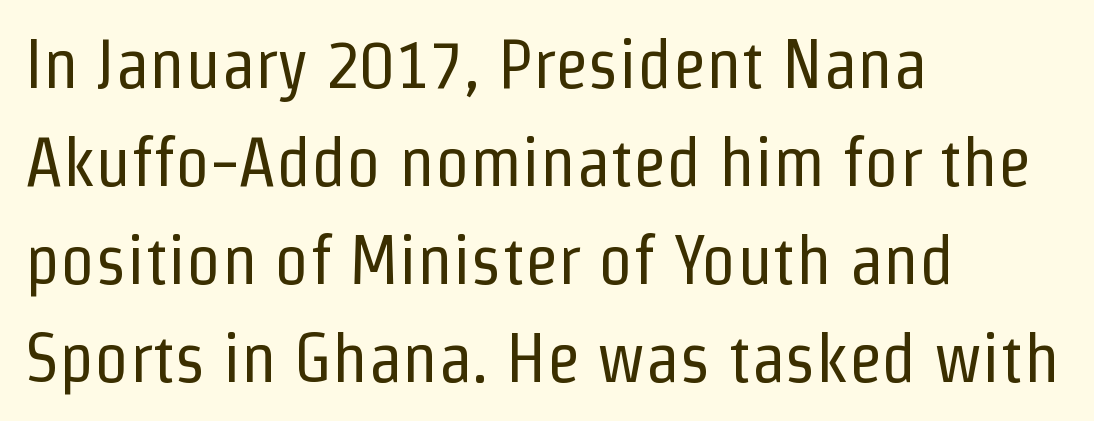
{"serif": "no", "italic": "no", "bold": "no", "weight": "regular", "width": "condensed", "stroke_contrast": "low", "x_height": "medium", "monospaced": "no", "underline": "no", "align": "left", "line_spacing": "normal", "line_spacing_ratio": 1.42, "letter_spacing": "normal", "letter_spacing_em": 0.0, "glyph_px": 69}
